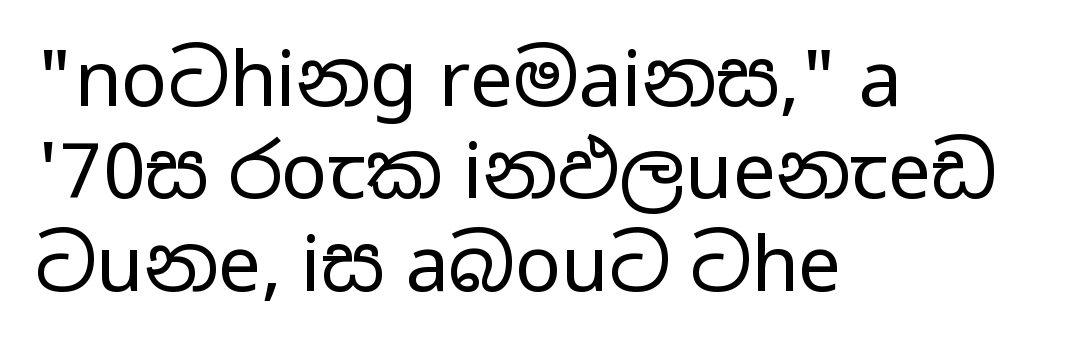
The typeface has the unassuming heft of standard copy or less. These lines stack with their left ends in a neat column. Anything drawn beneath the words? Only blank space. Each letter keeps its own natural width here, so spacing adapts to shape.
